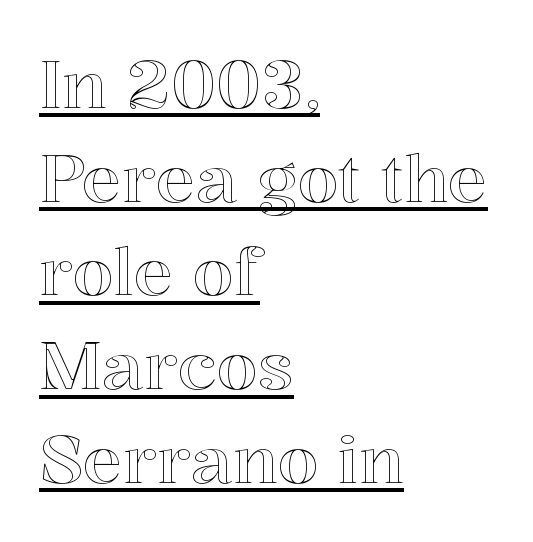
Q: Is the text italic (slanted)? A: No, it is upright.
Q: Is the text underlined? A: Yes.
Q: How is the paragraph aligned? A: Left-aligned.
Q: Is the spacing between letters normal or unusually wide? A: Normal.
Q: Is the spacing between lines tight, normal or loose? A: Normal.
Q: Width (condensed, normal, or wide)? A: Normal.
Q: x-height? A: Medium.
Q: Monospaced? A: No.
